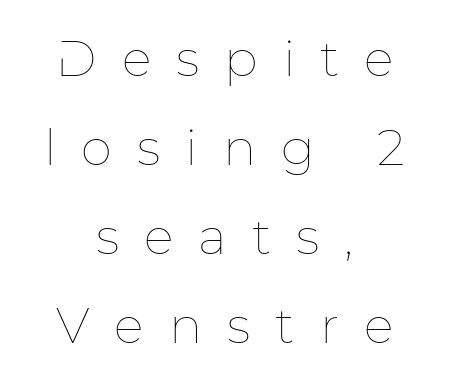
Does the lettering tilt? It doesn't — this is upright. You could not count columns in this text — the font is proportionally spaced. Is this a heavy cut? Hardly; it is regular or lighter. Compared with typical body copy, the letter spacing here is much looser. Type without underlining. Alignment: centered.
